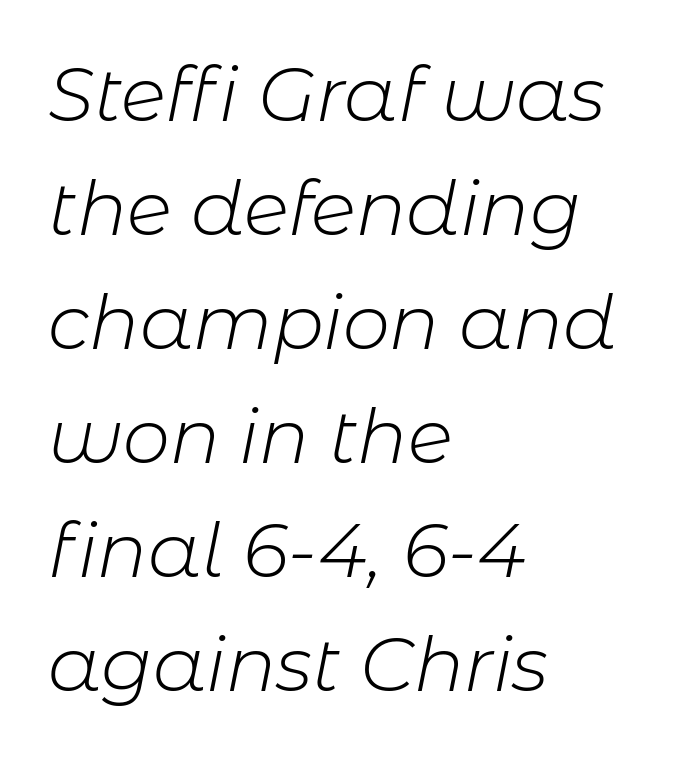
Q: Is the text bold? A: No.
Q: Is the text italic (slanted)? A: Yes, it leans right by about 11 degrees.
Q: Is the text underlined? A: No.
Q: How is the paragraph aligned? A: Left-aligned.
Q: Is the spacing between letters normal or unusually wide? A: Normal.
Q: Is the spacing between lines tight, normal or loose? A: Normal.
Q: Width (condensed, normal, or wide)? A: Normal.
Q: Stroke contrast? A: Low.
Q: x-height? A: Medium.
Q: Monospaced? A: No.
